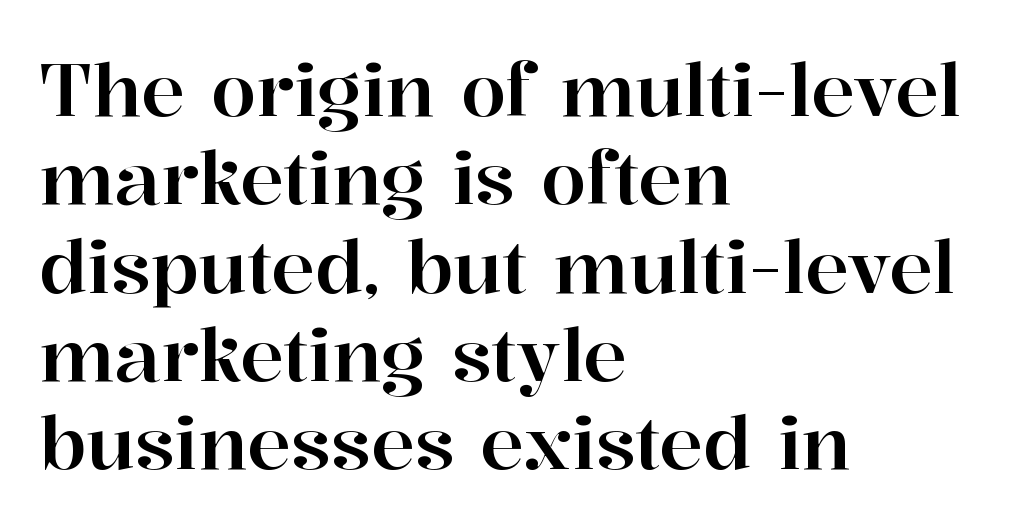
The image shows 73 px serif type, upright; set left-aligned, line spacing 1.21x, normal letter spacing, not underlined; high stroke contrast and a medium x-height.
